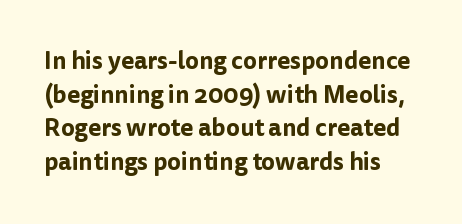
The image shows 24 px text type, upright; set normal line spacing (1.4x), normal letter spacing, not underlined.
